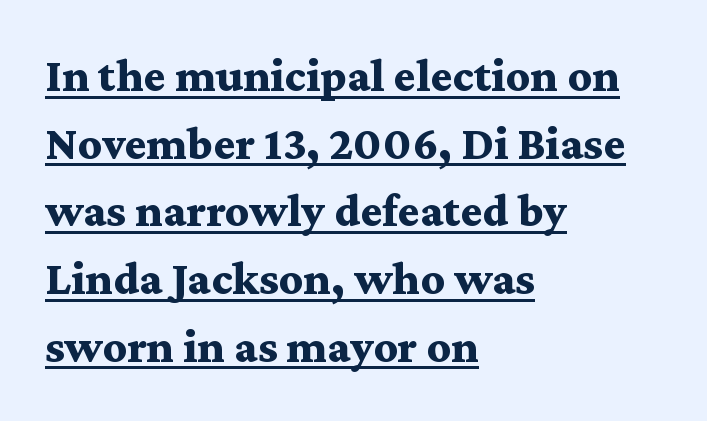
Is this a sans? No — the strokes have serifs. The glyphs are accompanied by a horizontal stroke just below them. This sample has the flowing, uneven cadence of proportional lettering. A typesetter would call this leading conventional body-copy spacing.
